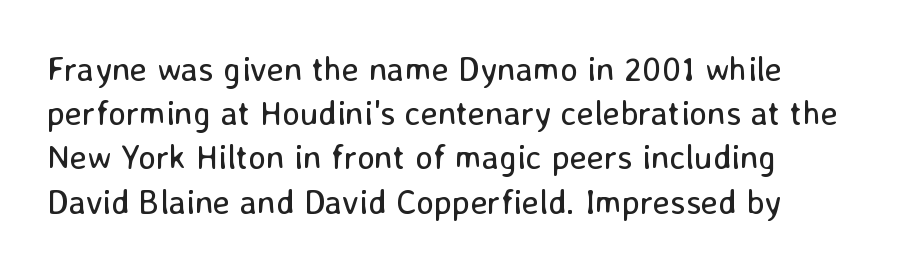
{"serif": "no", "italic": "no", "bold": "no", "weight": "regular", "width": "normal", "stroke_contrast": "low", "x_height": "medium", "monospaced": "no", "underline": "no", "line_spacing": "normal", "line_spacing_ratio": 1.3, "letter_spacing": "normal", "letter_spacing_em": 0.0, "glyph_px": 34}
